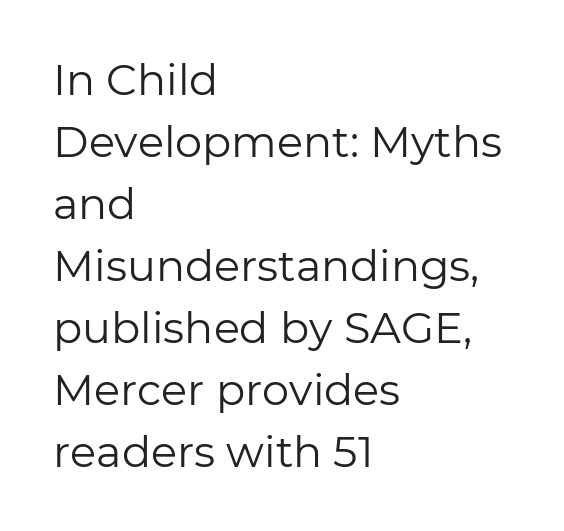
{"serif": "no", "italic": "no", "bold": "no", "weight": "regular", "width": "normal", "stroke_contrast": "low", "x_height": "medium", "monospaced": "no", "underline": "no", "align": "left", "line_spacing": "normal", "line_spacing_ratio": 1.44, "letter_spacing": "normal", "letter_spacing_em": 0.0, "glyph_px": 43}
